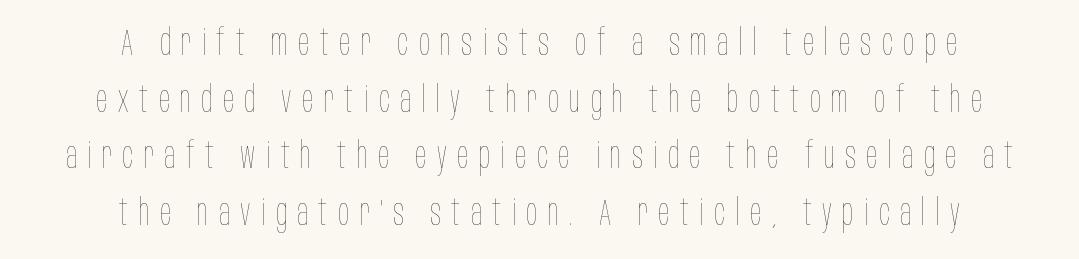
Q: Is the text bold? A: No.
Q: Is the text italic (slanted)? A: No, it is upright.
Q: Is the text underlined? A: No.
Q: How is the paragraph aligned? A: Centered.
Q: Is the spacing between letters normal or unusually wide? A: Unusually wide.
Q: Is the spacing between lines tight, normal or loose? A: Normal.
Q: Width (condensed, normal, or wide)? A: Condensed.
Q: Stroke contrast? A: Low.
Q: x-height? A: Large.
Q: Monospaced? A: No.
